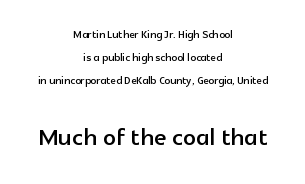
Q: Is the text italic (slanted)? A: No, it is upright.
Q: Is the typeface a serif or a sans-serif typeface? A: Sans-serif.
Q: Is the text underlined? A: No.
Q: How is the paragraph aligned? A: Centered.
Q: Is the spacing between letters normal or unusually wide? A: Normal.
Q: Is the spacing between lines tight, normal or loose? A: Normal.
Q: Which block of text is set in a larger size, the first (top) or the second (bottom)? A: The second (bottom) one.
Q: Width (condensed, normal, or wide)? A: Normal.
Q: x-height? A: Medium.
Q: Monospaced? A: No.
